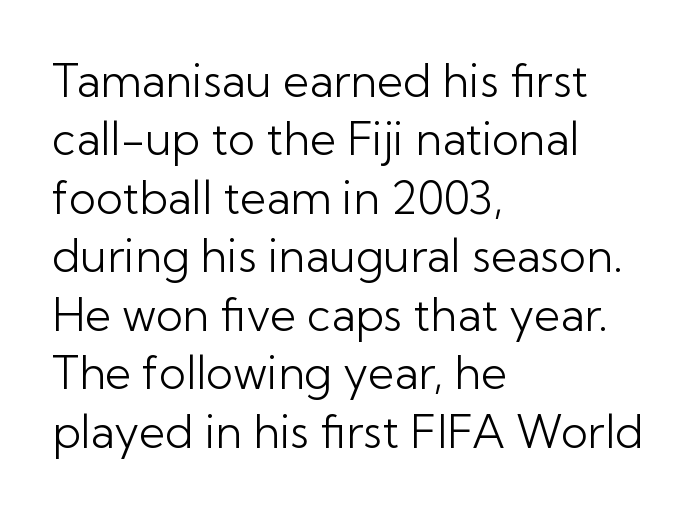
The image shows 45 px light sans-serif type, upright; set left-aligned, normal line spacing (1.3x), normal letter spacing, not underlined; low stroke contrast and a medium x-height.
